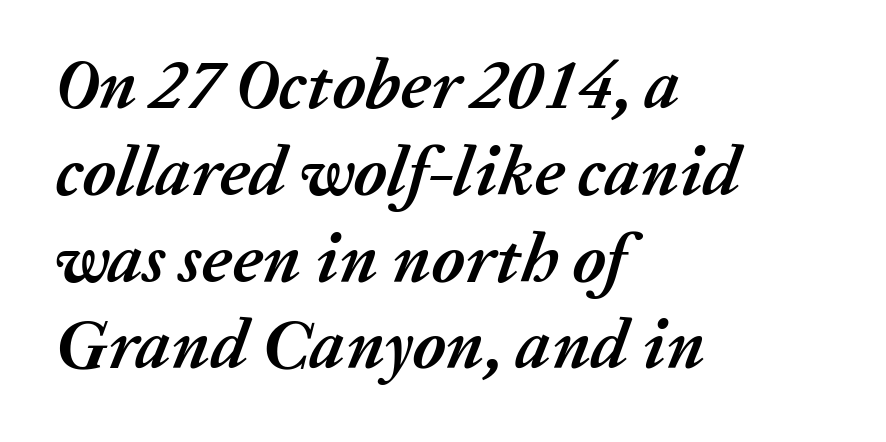
Character widths vary here, with narrow letters taking less room than wide ones. Tracking here is standard; glyphs follow each other at the usual distance. Tall strokes in this sample are angled rather than plumb. Unmarked baselines from the first word to the last. You'd pick this weight for a headline — it's a proper bold. The typesetter chose a ragged-right arrangement here.
